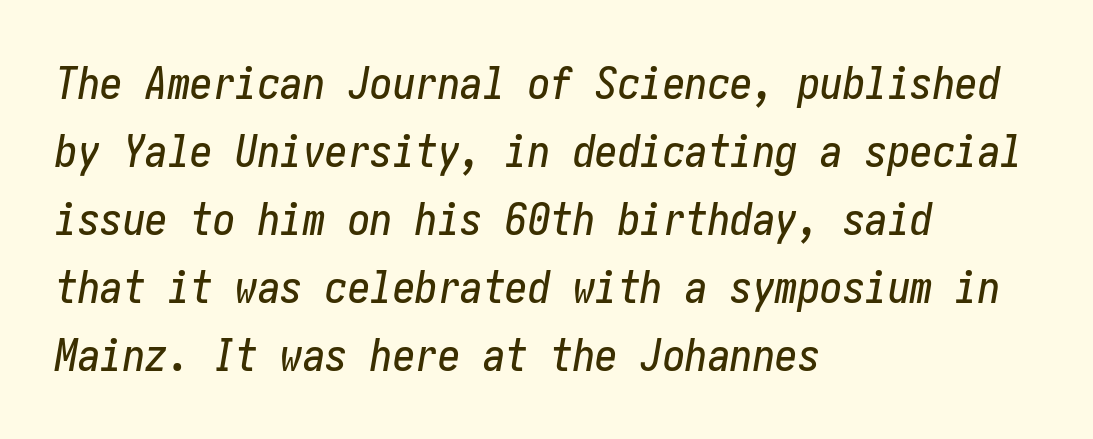
{"italic": "yes", "lean": "right", "slant_degrees": 10, "width": "condensed", "stroke_contrast": "low", "x_height": "medium", "underline": "no", "align": "left", "line_spacing": "normal", "line_spacing_ratio": 1.51, "letter_spacing": "normal", "letter_spacing_em": 0.0, "glyph_px": 45}
